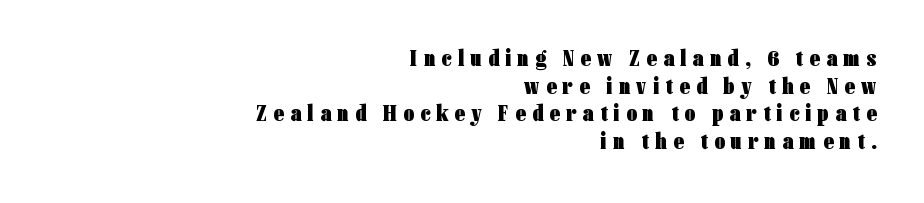
{"italic": "no", "bold": "yes", "underline": "no", "align": "right", "line_spacing_ratio": 1.2, "letter_spacing": "wide", "letter_spacing_em": 0.28, "glyph_px": 23}
